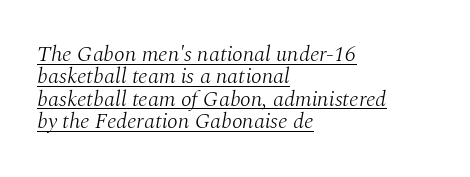
Q: Is the text bold? A: No.
Q: Is the text italic (slanted)? A: Yes, it leans right by about 10 degrees.
Q: Is the text underlined? A: Yes.
Q: How is the paragraph aligned? A: Left-aligned.
Q: Is the spacing between letters normal or unusually wide? A: Normal.
Q: Is the spacing between lines tight, normal or loose? A: Tight.
